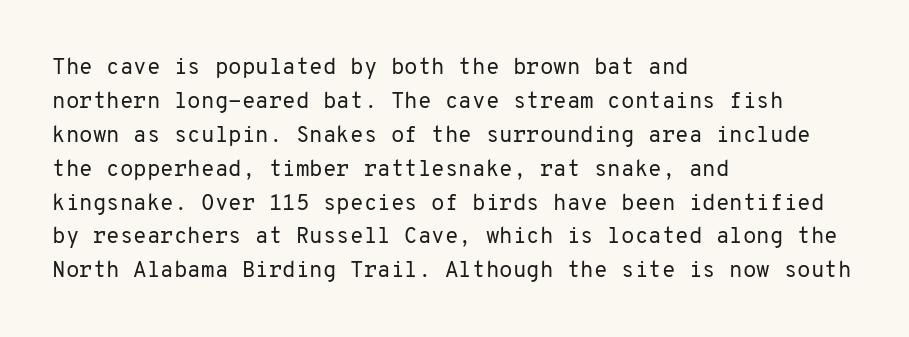
These lines stack with their left ends in a neat column. Any mark beneath the type? The region is blank. Short note: letters normally spaced. The type sits square on the baseline with zero lean.
